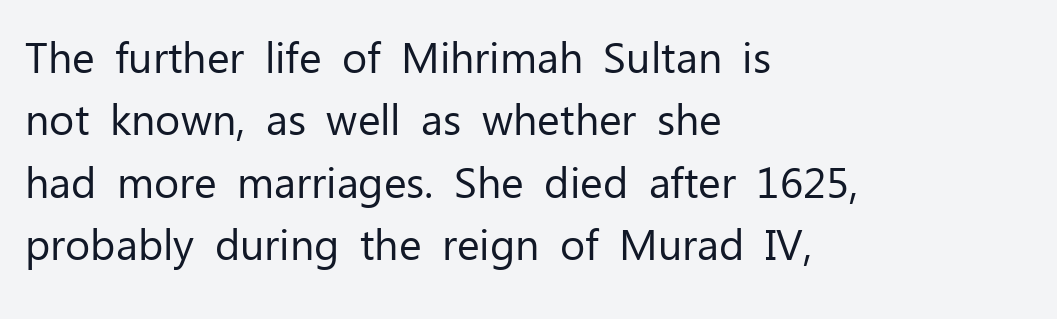
{"serif": "no", "italic": "no", "bold": "no", "weight": "regular", "width": "normal", "stroke_contrast": "low", "x_height": "medium", "monospaced": "no", "underline": "no", "align": "left", "line_spacing": "normal", "line_spacing_ratio": 1.45, "letter_spacing": "normal", "letter_spacing_em": 0.0, "glyph_px": 43}
